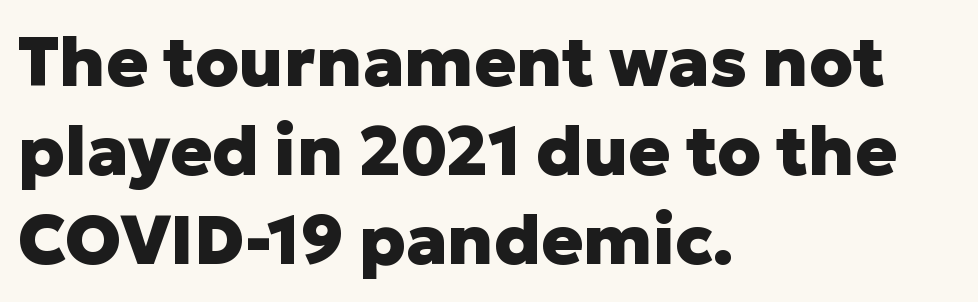
Posture: straight, roman, zero tilt. Regarding serifs, this sample does without them. Is the letter spacing exaggerated? No — it looks like the ordinary default. Does the weight exceed regular? Yes, all the way to bold.
